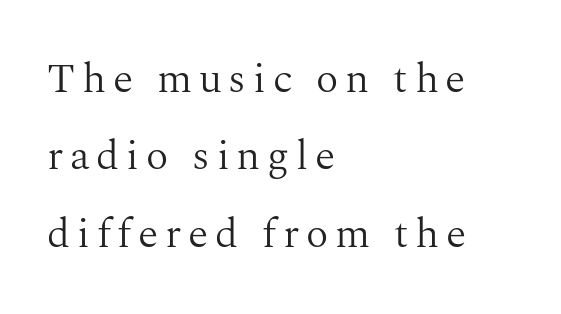
Character widths vary here, with narrow letters taking less room than wide ones. The setting favours the left margin, as ordinary paragraphs usually do. Typographically, this falls in the serif category. Has an underline been added? It has not. The font's upright variant was chosen for this text.
